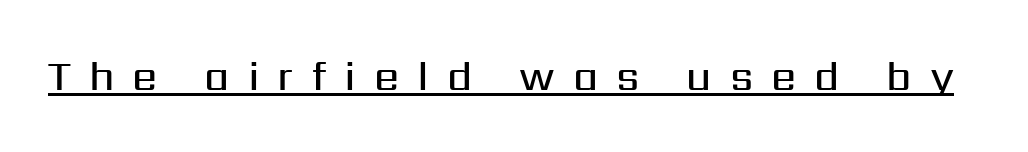
The image shows 40 px semibold sans-serif type, upright; set unusually wide letter spacing (+0.45 em), underlined; medium stroke contrast and a medium x-height.
